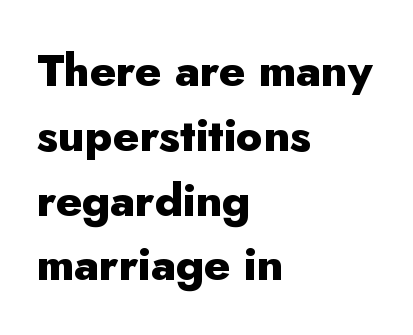
{"serif": "no", "italic": "no", "bold": "yes", "weight": "heavy", "width": "normal", "stroke_contrast": "low", "x_height": "small", "monospaced": "no", "underline": "no", "align": "left", "line_spacing": "normal", "line_spacing_ratio": 1.44, "letter_spacing": "normal", "letter_spacing_em": 0.0, "glyph_px": 45}
